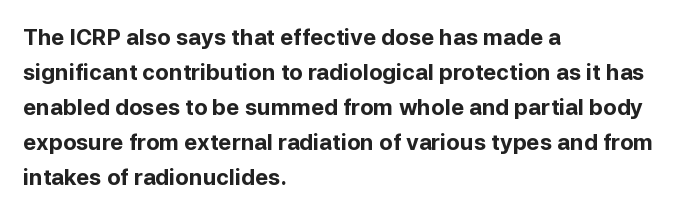
Horizontal bands of white between lines are of average thickness. The rendering keeps characters at their native spacing. Line beginnings align vertically; line endings do not. The font is running at its bold setting. No italicization has been applied; the sample stays upright.
